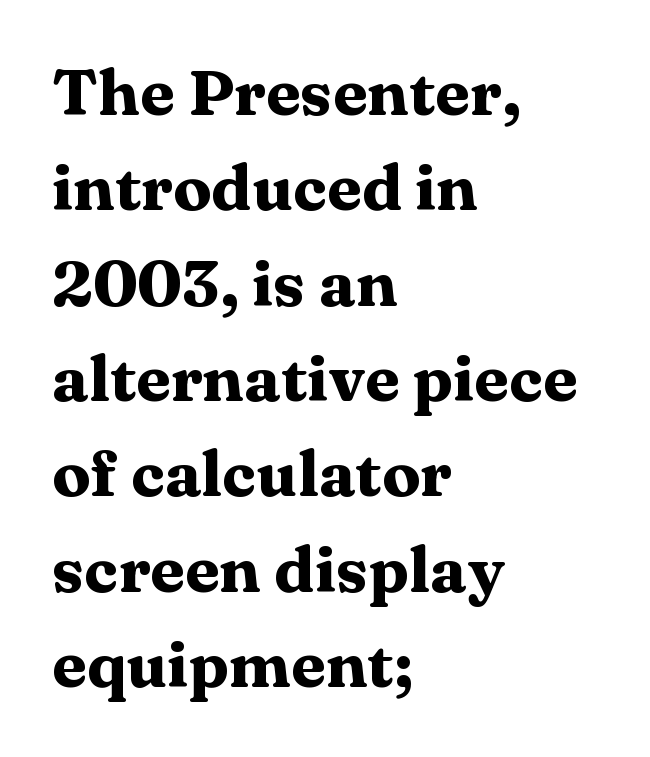
The passage shown is not underscored anywhere. Spacing verdict: proportional, widths tailored to each character. The face used here is seriffed, in the tradition of book romans. Leading matches the norm, producing a regular column. The line texture is even and compact thanks to regular tracking. These lines were composed using upright roman letters.
